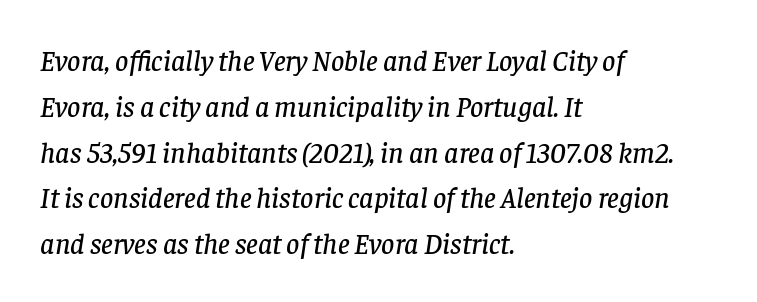
The image shows 29 px serif type, italic (leaning right); set left-aligned, normal line spacing (1.58x), normal letter spacing, not underlined; low stroke contrast and a large x-height.
